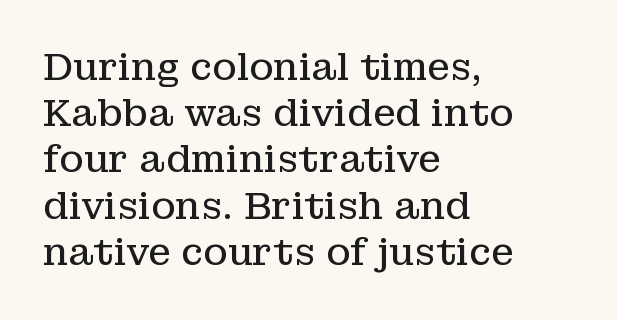
The image shows 37 px regular-weight serif type, upright; set left-aligned, normal line spacing (1.25x), normal letter spacing, not underlined; low stroke contrast and a medium x-height.
